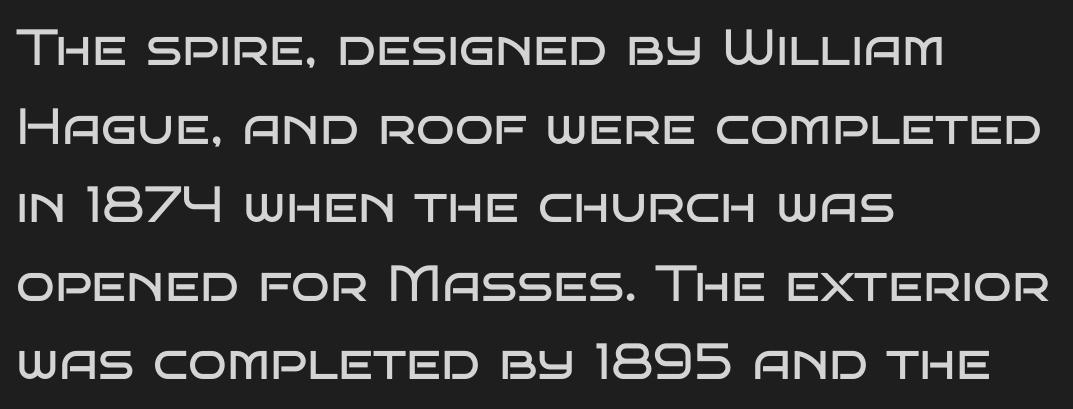
The image shows 51 px regular-weight, wide sans-serif type, upright; set left-aligned, normal line spacing (1.54x), normal letter spacing, not underlined; low stroke contrast and a large x-height.
